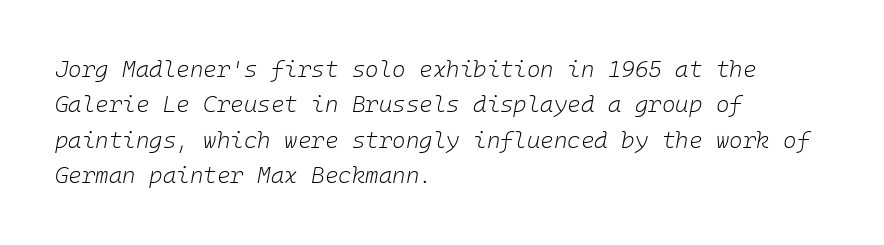
The image shows 23 px text type, italic (leaning right); set left-aligned, normal line spacing (1.54x), normal letter spacing, not underlined.
